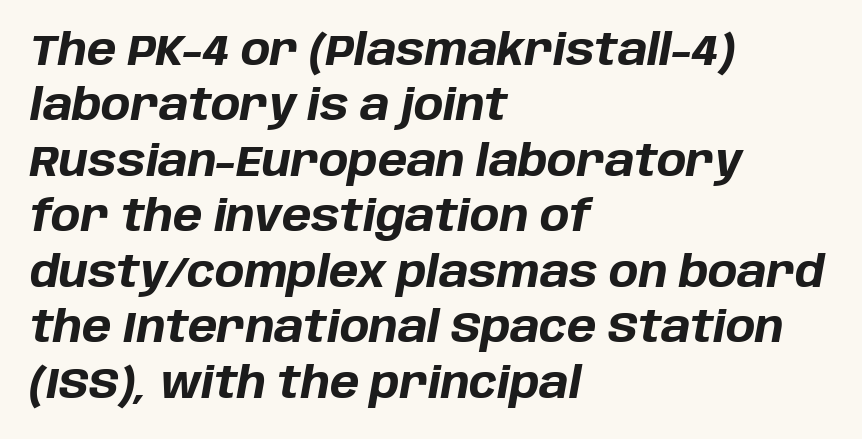
Q: Is the text bold? A: Yes.
Q: Is the text italic (slanted)? A: Yes, it leans right by about 10 degrees.
Q: Is the text underlined? A: No.
Q: How is the paragraph aligned? A: Left-aligned.
Q: Is the spacing between letters normal or unusually wide? A: Normal.
Q: Is the spacing between lines tight, normal or loose? A: Normal.
Q: Width (condensed, normal, or wide)? A: Normal.
Q: Stroke contrast? A: Low.
Q: x-height? A: Large.
Q: Monospaced? A: No.
